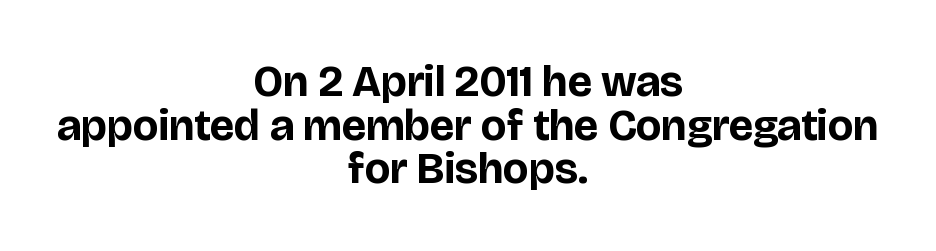
Q: Is the text bold? A: Yes.
Q: Is the text italic (slanted)? A: No, it is upright.
Q: Is the typeface a serif or a sans-serif typeface? A: Sans-serif.
Q: Is the text underlined? A: No.
Q: How is the paragraph aligned? A: Centered.
Q: Is the spacing between letters normal or unusually wide? A: Normal.
Q: Is the spacing between lines tight, normal or loose? A: Tight.
Q: Width (condensed, normal, or wide)? A: Normal.
Q: Stroke contrast? A: Low.
Q: x-height? A: Large.
Q: Monospaced? A: No.
